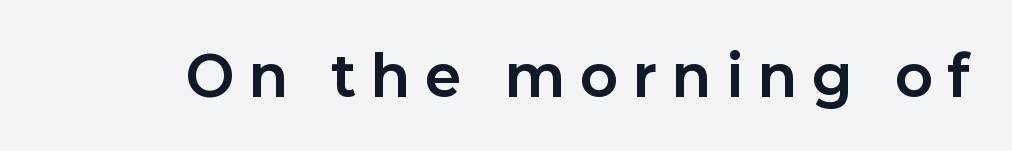
Q: Is the text bold? A: Yes.
Q: Is the text italic (slanted)? A: No, it is upright.
Q: Is the typeface a serif or a sans-serif typeface? A: Sans-serif.
Q: Is the text underlined? A: No.
Q: Is the spacing between letters normal or unusually wide? A: Unusually wide.
Q: Width (condensed, normal, or wide)? A: Normal.
Q: Stroke contrast? A: Low.
Q: x-height? A: Medium.
Q: Monospaced? A: No.
